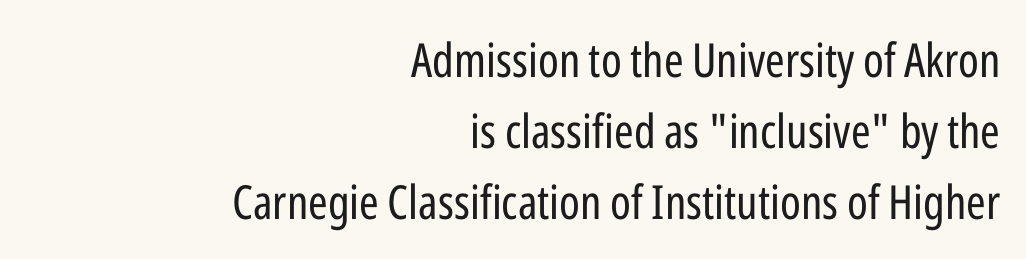
{"serif": "no", "italic": "no", "bold": "no", "weight": "regular", "width": "condensed", "stroke_contrast": "low", "x_height": "medium", "monospaced": "no", "underline": "no", "align": "right", "line_spacing": "normal", "line_spacing_ratio": 1.51, "letter_spacing": "normal", "letter_spacing_em": 0.0, "glyph_px": 47}
